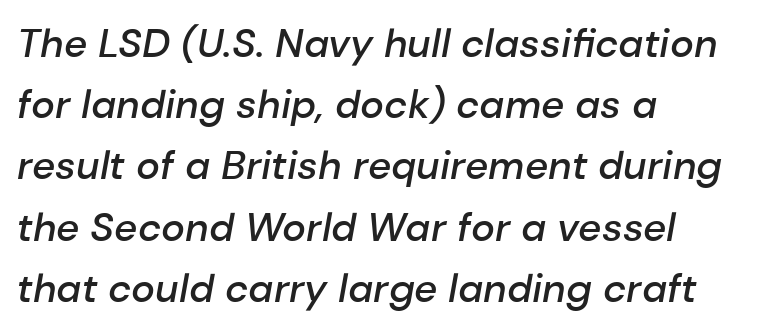
The image shows 40 px semibold type, italic (leaning right); set left-aligned, normal line spacing (1.53x), normal letter spacing, not underlined; low stroke contrast and a medium x-height.
